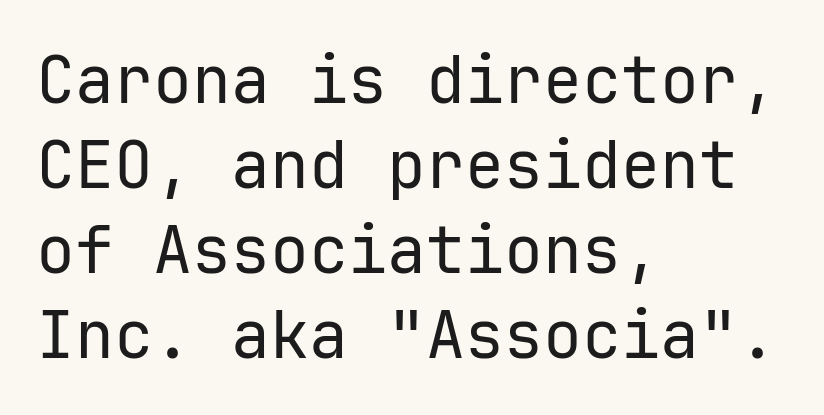
Q: Is the text bold? A: No.
Q: Is the text italic (slanted)? A: No, it is upright.
Q: Is the typeface a serif or a sans-serif typeface? A: Sans-serif.
Q: Is the text underlined? A: No.
Q: How is the paragraph aligned? A: Left-aligned.
Q: Is the spacing between letters normal or unusually wide? A: Normal.
Q: Is the spacing between lines tight, normal or loose? A: Normal.
Q: Width (condensed, normal, or wide)? A: Normal.
Q: Stroke contrast? A: Low.
Q: x-height? A: Medium.
Q: Monospaced? A: Yes.
